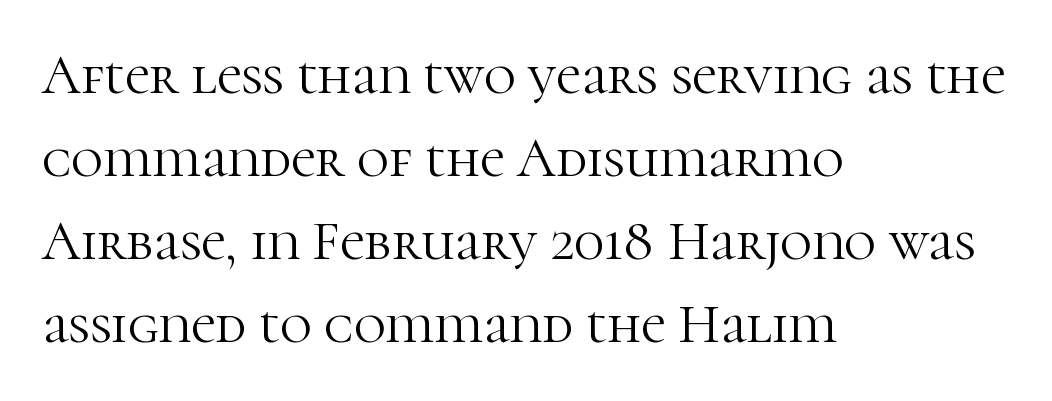
The image shows 55 px light serif type, upright; set left-aligned, normal line spacing (1.51x), normal letter spacing, not underlined; high stroke contrast and a medium x-height.
